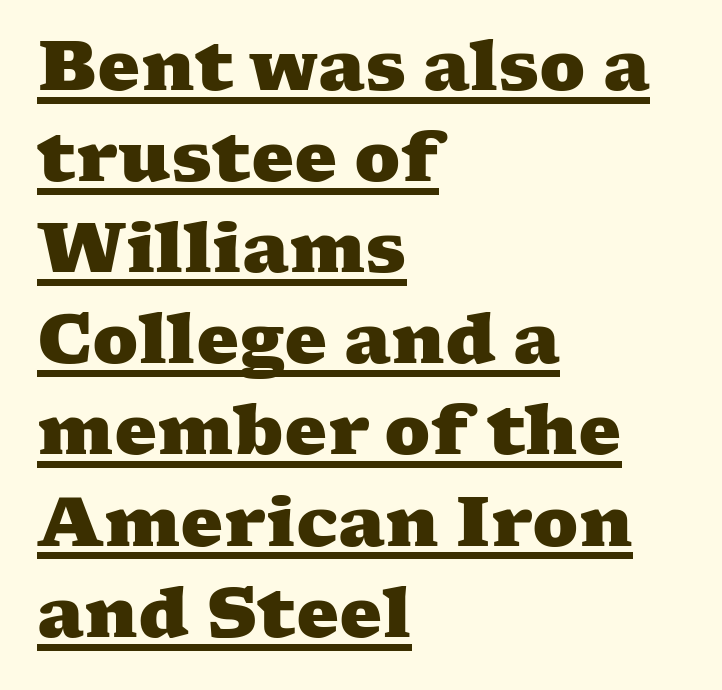
Summary of vertical rhythm: regular, with standard interline spacing. Thick stems and heavy bowls — unmistakably bold. There is no visible air inserted between adjacent glyphs. The characters display serif detailing at their extremities. Horizontally, the lines are justified to the leading edge only. The sample's only ornament is a line tracing under the words.
